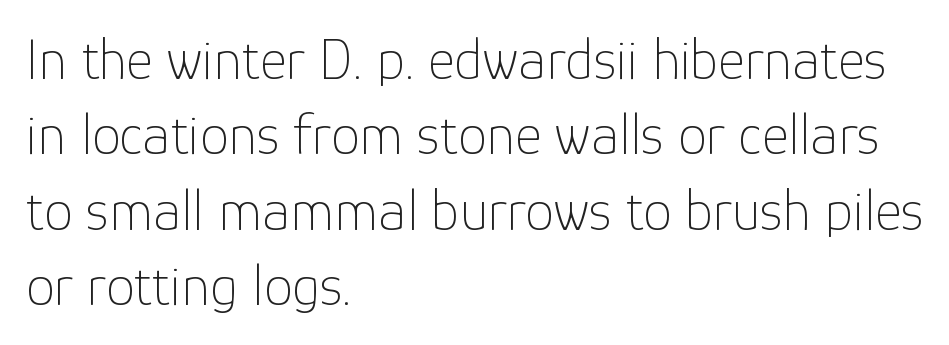
Q: Is the text bold? A: No.
Q: Is the text italic (slanted)? A: No, it is upright.
Q: Is the typeface a serif or a sans-serif typeface? A: Sans-serif.
Q: Is the text underlined? A: No.
Q: How is the paragraph aligned? A: Left-aligned.
Q: Is the spacing between letters normal or unusually wide? A: Normal.
Q: Is the spacing between lines tight, normal or loose? A: Normal.
Q: Width (condensed, normal, or wide)? A: Normal.
Q: Stroke contrast? A: Low.
Q: x-height? A: Medium.
Q: Monospaced? A: No.
